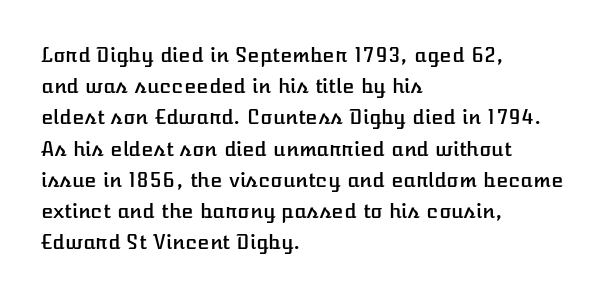
You could call the tracking neutral — neither tight nor loose. No italicization has been applied; the sample stays upright. Just letters on the line, the space beneath them empty. Compared with typical paragraphs, the rows here are spaced about the same.
